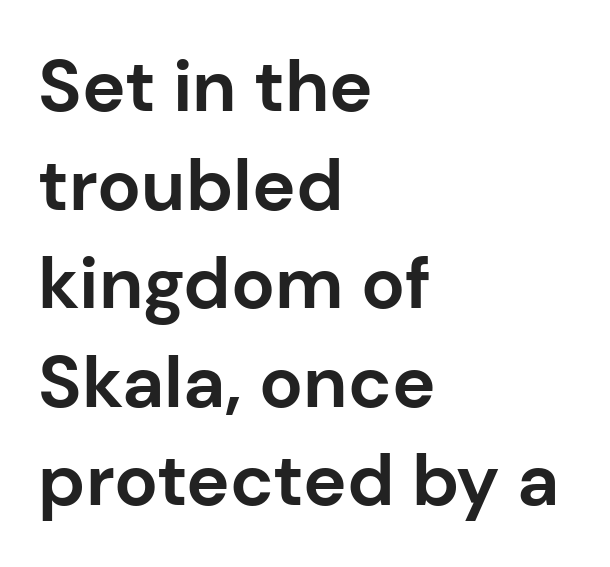
The image shows 73 px bold sans-serif type, upright; set left-aligned, normal line spacing (1.35x), normal letter spacing, not underlined; low stroke contrast and a medium x-height.
